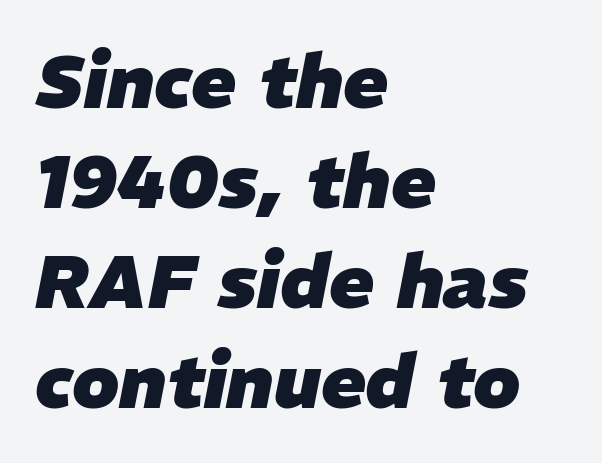
Layout note: lines flush left. The strokes are fattened all the way to bold. Default kerning and tracking; the words read as compact shapes. The face used here has a pronounced slope to its letters. Proportional: the letters do not fall into vertical columns.
